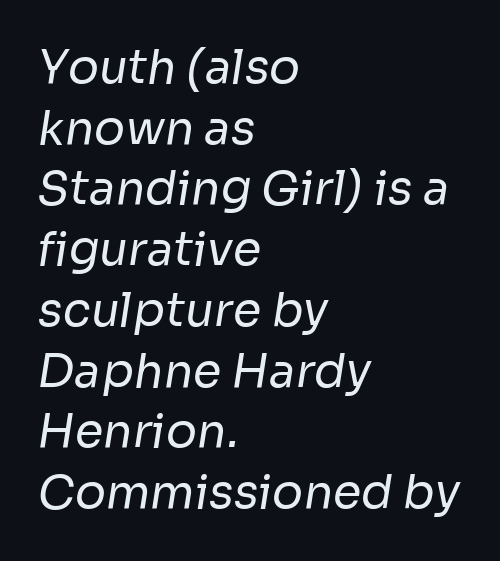
Q: Is the text bold? A: No.
Q: Is the typeface a serif or a sans-serif typeface? A: Sans-serif.
Q: Is the text underlined? A: No.
Q: How is the paragraph aligned? A: Left-aligned.
Q: Is the spacing between letters normal or unusually wide? A: Normal.
Q: Is the spacing between lines tight, normal or loose? A: Normal.
Q: Width (condensed, normal, or wide)? A: Normal.
Q: Stroke contrast? A: Low.
Q: x-height? A: Medium.
Q: Monospaced? A: No.
